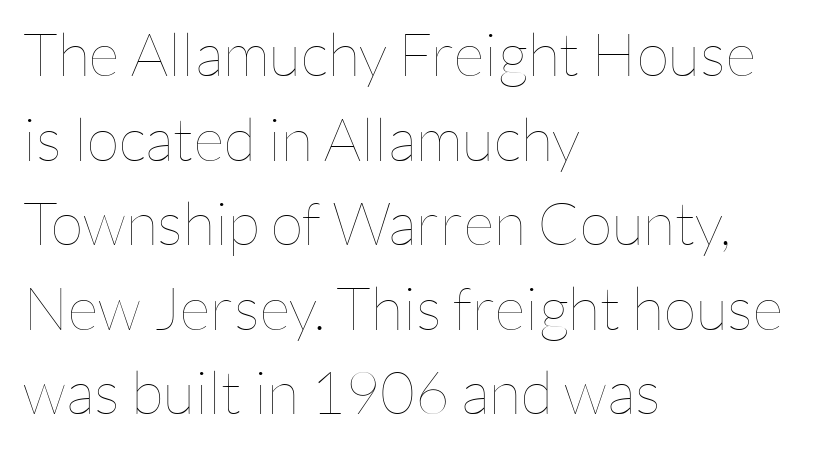
Posture: vertical. The baseline area is clear. The letters look calm and open, with moderate or lighter stems. Look at the tracking — it's just the regular setting, nothing added.
